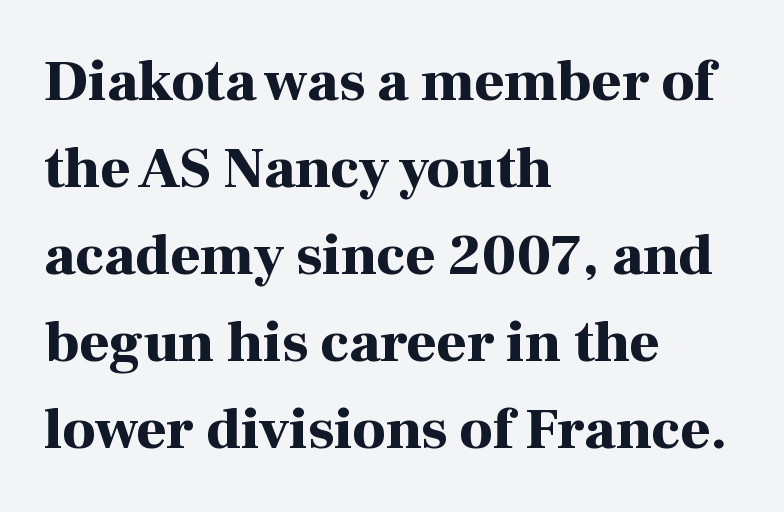
The image shows 58 px bold serif type, upright; set left-aligned, normal line spacing (1.5x), normal letter spacing, not underlined; high stroke contrast and a medium x-height.
